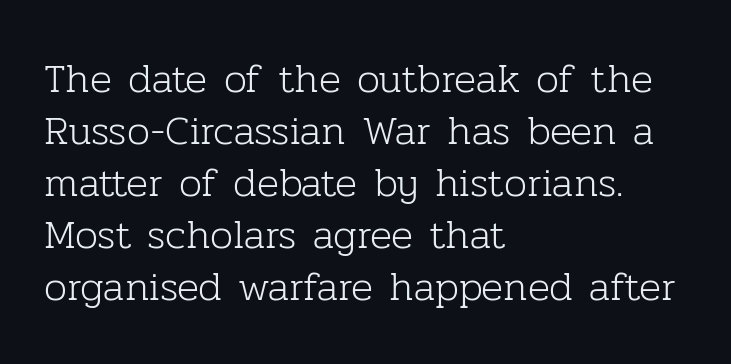
The strip under each line holds only bare page. Quick note: interline space is typical. Is the letter spacing exaggerated? No — it looks like the ordinary default. Ink coverage per letter is moderate at most. Line starts are locked; line ends wander. Upright lettering throughout.
